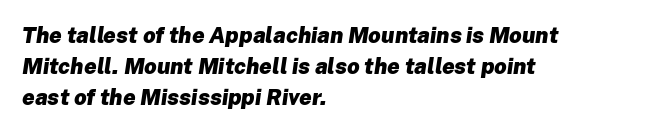
The image shows 22 px bold type, italic (leaning right); set left-aligned, normal line spacing (1.42x), normal letter spacing, not underlined.
